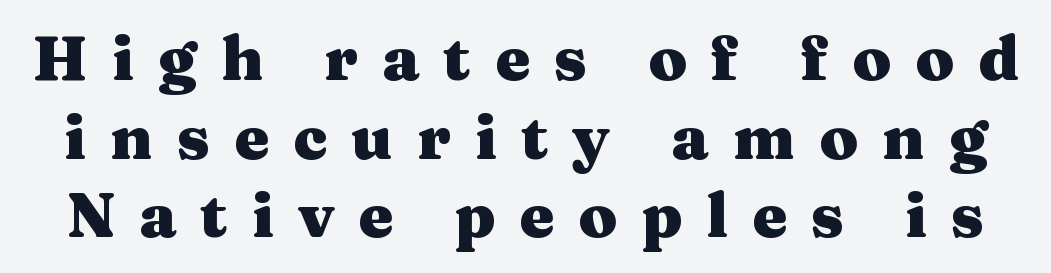
The image shows 62 px heavy, wide serif type, upright; set normal line spacing (1.27x), unusually wide letter spacing (+0.39 em), not underlined; medium stroke contrast and a medium x-height.
